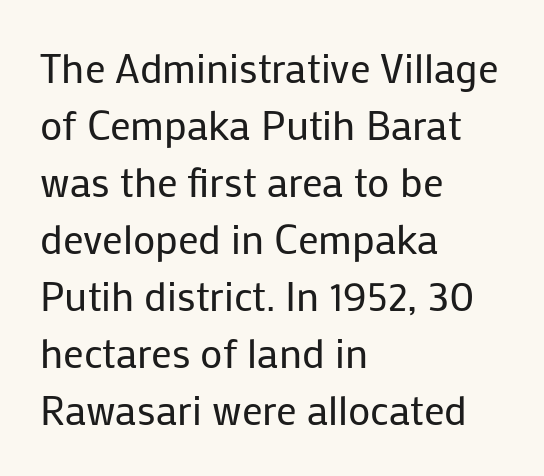
Just letters on the line, the space beneath them empty. In terms of posture, this sample is upright. Proportional: the letters do not fall into vertical columns. Baseline-to-baseline distance is the conventional proportion of letter height. The text block is weighted toward the left margin, trailing off unevenly rightward. The rendering keeps characters at their native spacing.
